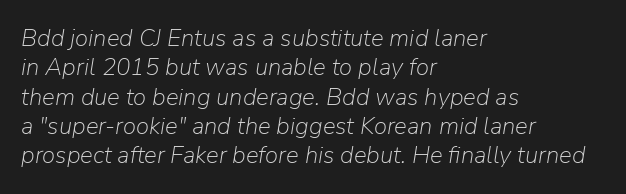
The image shows 24 px text type, italic (leaning right); set left-aligned, line spacing 1.22x, normal letter spacing, not underlined.
